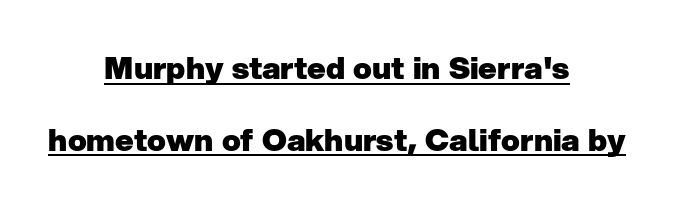
Font category for this specimen: sans-serif. You could call the tracking neutral — neither tight nor loose. Layout note: lines centered. This sample has the flowing, uneven cadence of proportional lettering. Is there an underline? Yes — a line sits under the letters. The rendering uses a bold face; every stroke is thick and dark.
